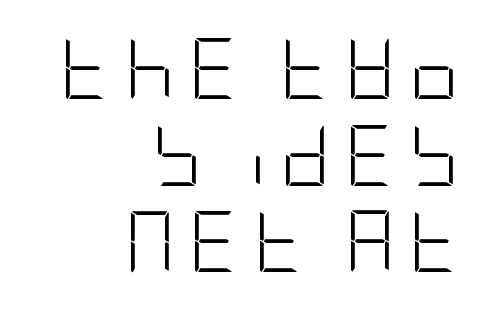
The image shows 61 px light, condensed sans-serif type, upright; set right-aligned, normal line spacing (1.42x), unusually wide letter spacing (+0.24 em), not underlined; low stroke contrast and a large x-height.
